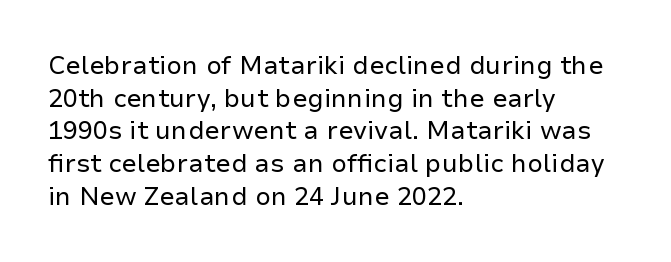
The image shows 25 px text type, upright; set left-aligned, normal line spacing (1.31x), normal letter spacing, not underlined.
